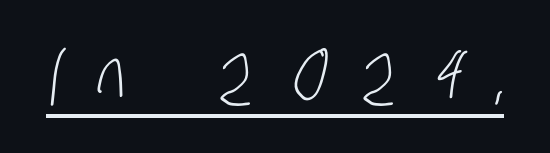
Q: Is the text bold? A: No.
Q: Is the typeface a serif or a sans-serif typeface? A: Sans-serif.
Q: Is the text underlined? A: Yes.
Q: Is the spacing between letters normal or unusually wide? A: Unusually wide.
Q: Width (condensed, normal, or wide)? A: Condensed.
Q: Stroke contrast? A: Low.
Q: x-height? A: Large.
Q: Monospaced? A: No.
